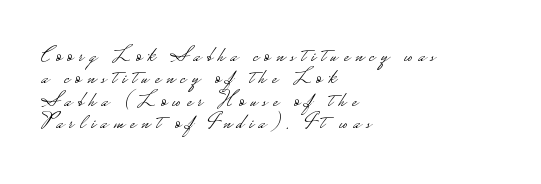
The letterforms stand isolated, each surrounded by extra space. The strip under each line holds only bare page. Is the stroke heavy? The answer is a plain regular-or-lighter.
